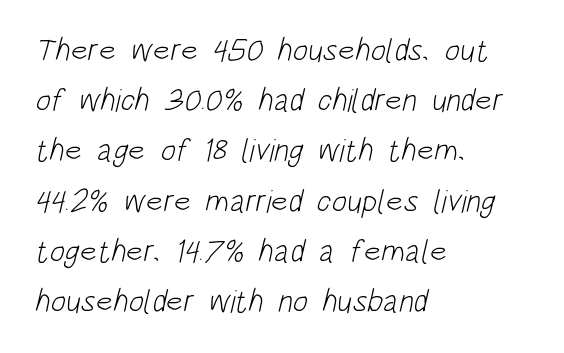
{"serif": "no", "bold": "no", "weight": "light", "width": "condensed", "stroke_contrast": "low", "x_height": "large", "monospaced": "no", "underline": "no", "align": "left", "line_spacing": "normal", "line_spacing_ratio": 1.57, "letter_spacing": "normal", "letter_spacing_em": 0.0, "glyph_px": 32}
